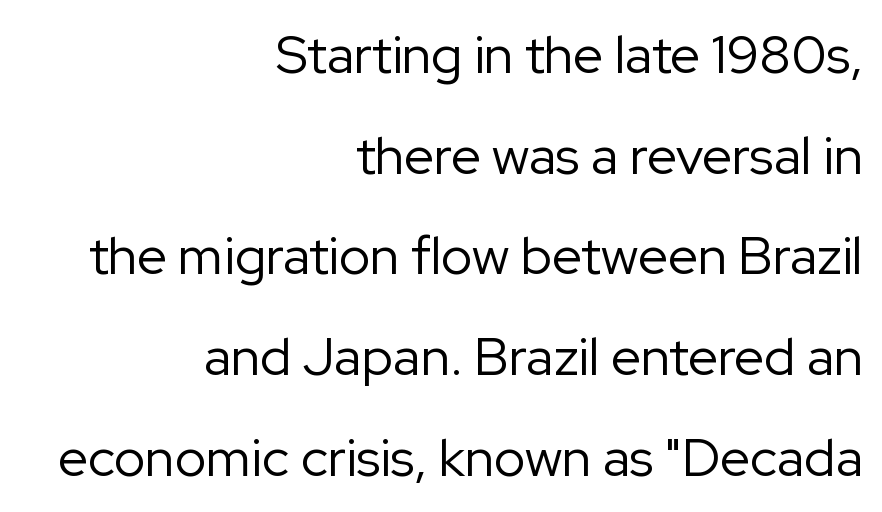
Q: Is the text bold? A: No.
Q: Is the text italic (slanted)? A: No, it is upright.
Q: Is the typeface a serif or a sans-serif typeface? A: Sans-serif.
Q: Is the text underlined? A: No.
Q: How is the paragraph aligned? A: Right-aligned.
Q: Is the spacing between letters normal or unusually wide? A: Normal.
Q: Is the spacing between lines tight, normal or loose? A: Loose.
Q: Width (condensed, normal, or wide)? A: Normal.
Q: Stroke contrast? A: Low.
Q: x-height? A: Medium.
Q: Monospaced? A: No.
